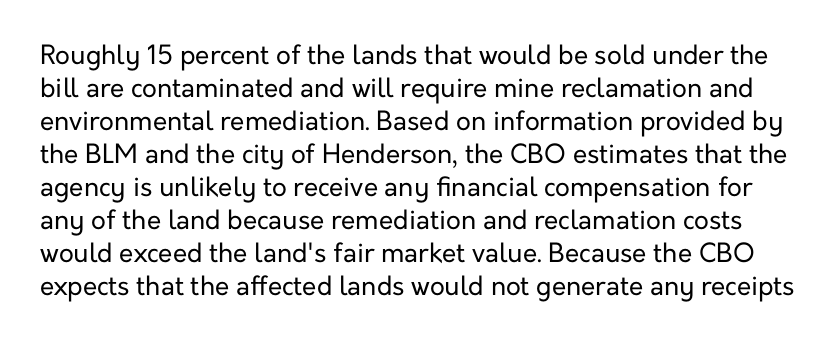
The image shows 26 px text type, upright; set normal line spacing (1.27x), normal letter spacing, not underlined.
